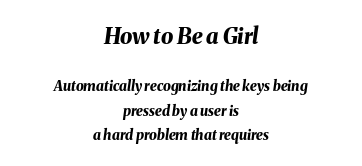
Designer's note — italics engaged. Both edges are ragged and mirror each other, which tells us the setting is centered. Each glyph is drawn with heavy, bold strokes. Larger block? The one above; the one below is distinctly smaller.
